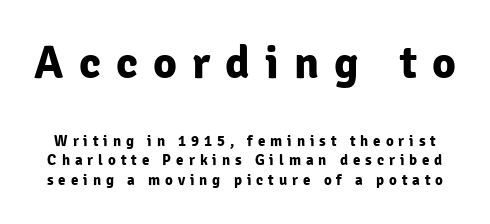
{"serif": "no", "italic": "no", "bold": "yes", "weight": "bold", "width": "normal", "stroke_contrast": "low", "x_height": "medium", "monospaced": "no", "underline": "no", "line_spacing": "normal", "line_spacing_ratio": 1.3, "letter_spacing": "wide", "letter_spacing_em": 0.33, "larger_block": "first", "size_ratio": 3.07, "glyph_px": 46}
